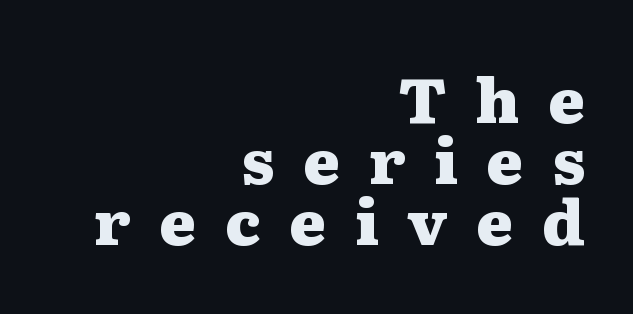
The image shows 63 px heavy, wide serif type, upright; set right-aligned, tight line spacing (0.97x), unusually wide letter spacing (+0.45 em), not underlined; medium stroke contrast and a medium x-height.
